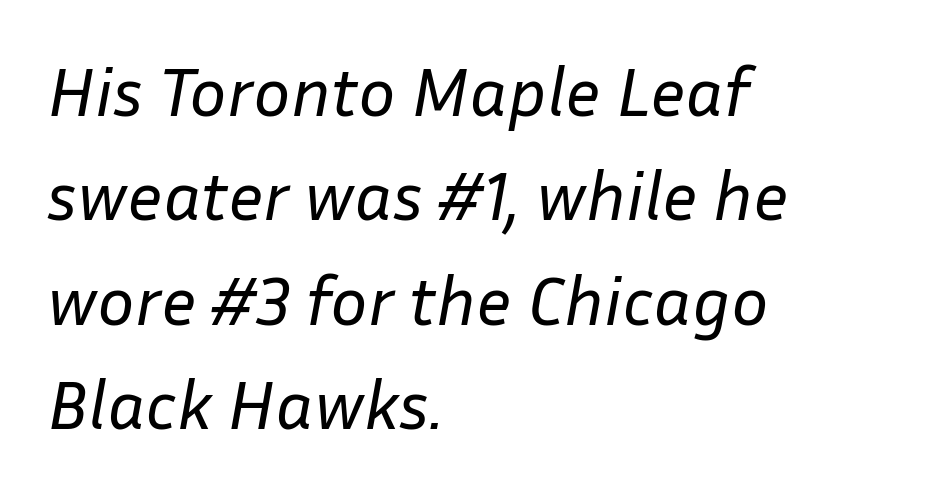
This sample has the flowing, uneven cadence of proportional lettering. The rendering anchors every line to the left-hand side. Glyph-to-glyph distance matches everyday printed text. There's an unmistakable incline to the writing here. Is there much room between lines? A standard amount, neither cramped nor airy.
